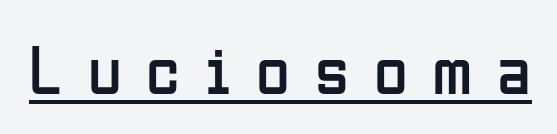
Summary of weight: not heavy and not bold. The horizontal fit of the characters is loose and conspicuously gappy. These lines were composed using upright roman letters. The letters advance in unequal steps, a hallmark of proportional type. The face used here is a sans, in the tradition of grotesques and geometrics.
